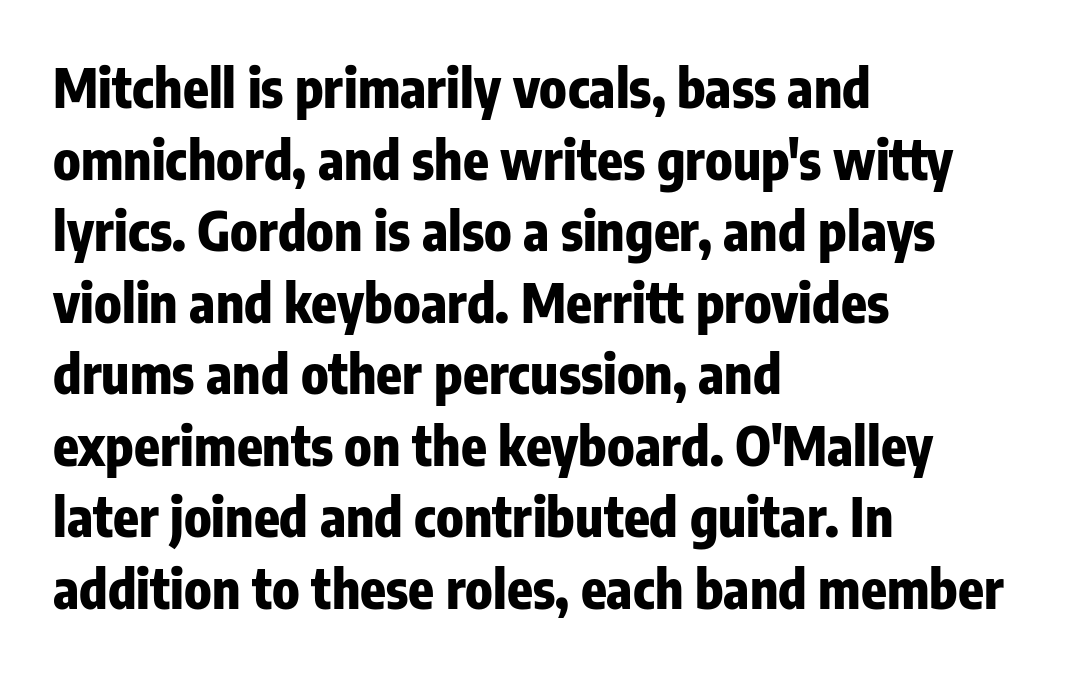
{"serif": "no", "italic": "no", "bold": "yes", "weight": "heavy", "width": "condensed", "stroke_contrast": "low", "x_height": "medium", "monospaced": "no", "underline": "no", "align": "left", "line_spacing": "normal", "line_spacing_ratio": 1.35, "letter_spacing": "normal", "letter_spacing_em": 0.0, "glyph_px": 53}
